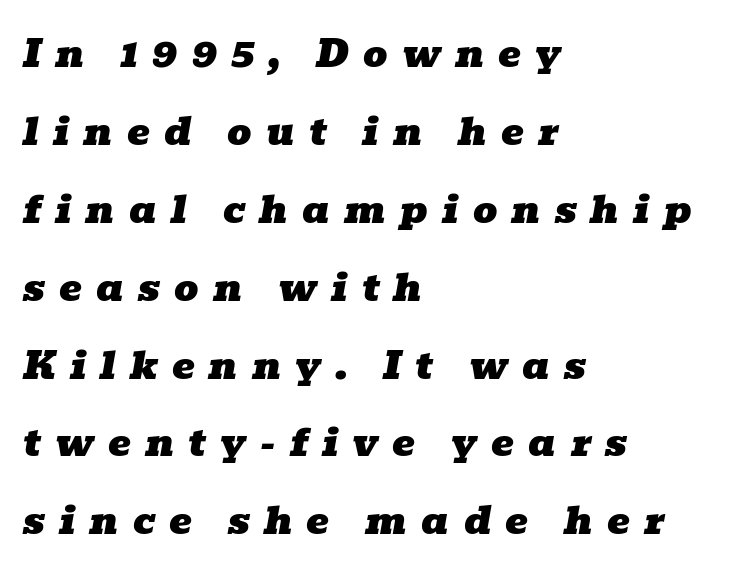
The image shows 38 px wide serif type, italic (leaning right); set left-aligned, loose line spacing (2.05x), unusually wide letter spacing (+0.37 em), not underlined; low stroke contrast and a medium x-height.
